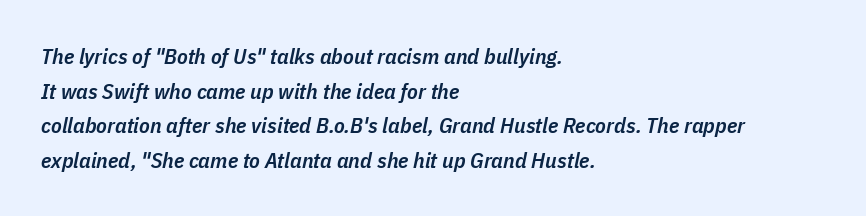
{"italic": "yes", "lean": "right", "slant_degrees": 11, "bold": "semi", "underline": "no", "align": "left", "line_spacing": "normal", "line_spacing_ratio": 1.57, "letter_spacing": "normal", "letter_spacing_em": 0.0, "glyph_px": 22}
